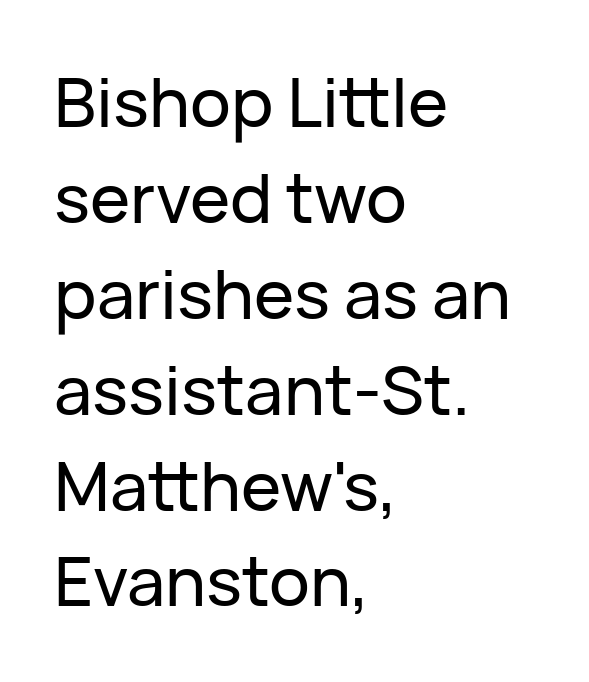
The image shows 68 px sans-serif type, upright; set left-aligned, normal line spacing (1.41x), normal letter spacing, not underlined; low stroke contrast and a medium x-height.
